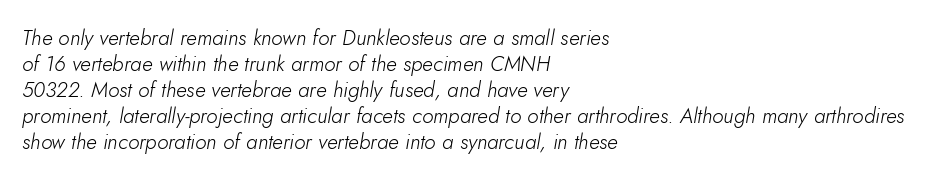
When letters slant like this, we call the style italic. Layout note: lines flush left. A typesetter would call this zero additional tracking. The cut favours lightness, reaching ordinary text weight at its darkest. The passage shown is not underscored anywhere.
